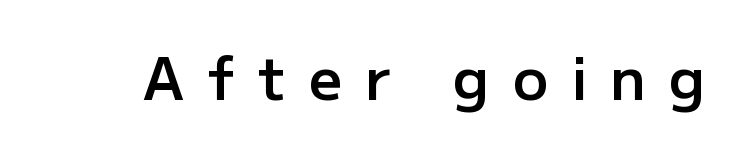
Each letter keeps its own natural width here, so spacing adapts to shape. These lines were composed using upright roman letters. The glyphs are unaccompanied by any horizontal stroke below them. Unlike a traditional serif, this face leaves its strokes unadorned. The letters are semibold — heavier than regular but short of a full bold.
